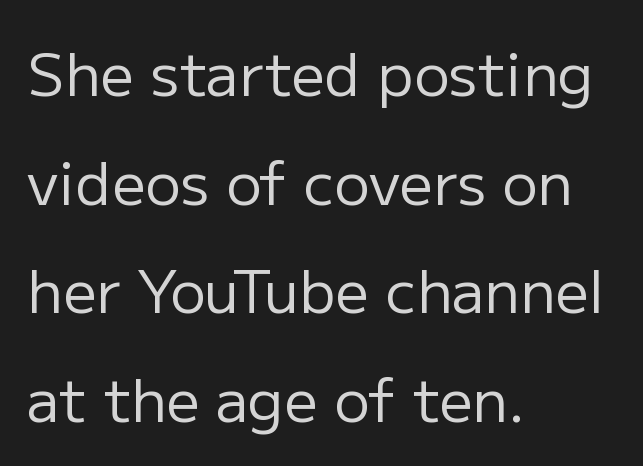
Observe the absence of serifs on each vertical stroke in this sample. On a weight scale, this lands at 450 or below. Characters remain perfectly vertical along every line. Here the glyphs are tracked normally, forming tight word shapes. The passage is arranged the way most books set body copy — flush left.
